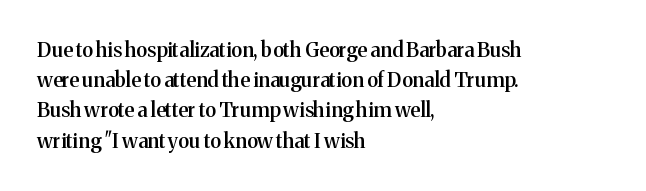
Q: Is the text bold? A: Semi-bold.
Q: Is the text italic (slanted)? A: No, it is upright.
Q: Is the text underlined? A: No.
Q: How is the paragraph aligned? A: Left-aligned.
Q: Is the spacing between letters normal or unusually wide? A: Normal.
Q: Is the spacing between lines tight, normal or loose? A: Normal.
